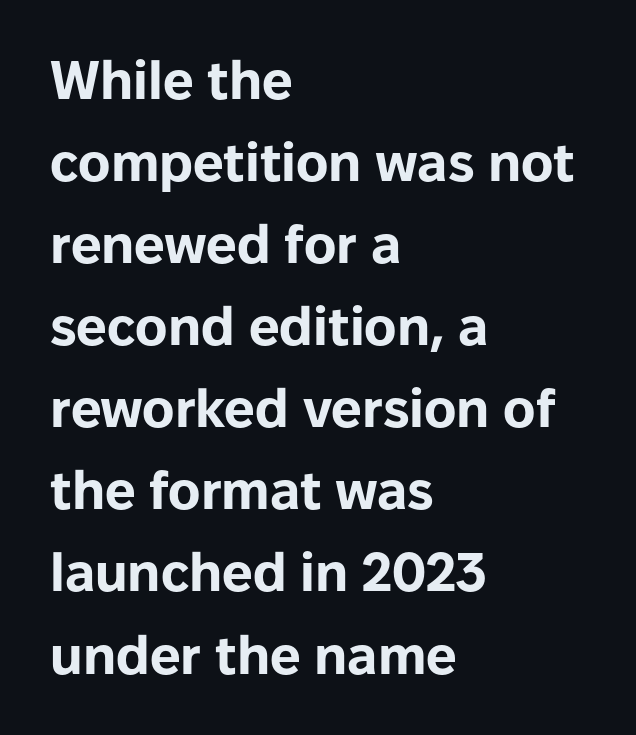
{"serif": "no", "italic": "no", "bold": "yes", "weight": "bold", "width": "normal", "stroke_contrast": "low", "x_height": "medium", "monospaced": "no", "underline": "no", "align": "left", "line_spacing": "normal", "line_spacing_ratio": 1.52, "letter_spacing": "normal", "letter_spacing_em": 0.0, "glyph_px": 54}
